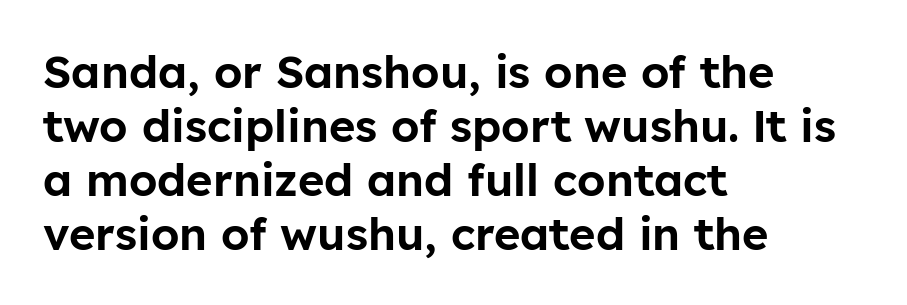
Underlining? Definitely not there. The ragged edge is on the right, which tells us the setting is flush left. The letters advance in unequal steps, a hallmark of proportional type. Tall strokes in this sample are plumb rather than angled.
